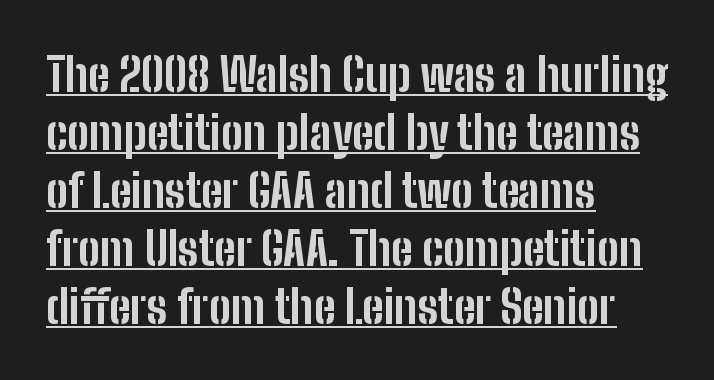
{"serif": "no", "italic": "no", "bold": "yes", "weight": "bold", "width": "condensed", "stroke_contrast": "low", "x_height": "medium", "monospaced": "no", "underline": "yes", "align": "left", "line_spacing": "normal", "line_spacing_ratio": 1.26, "letter_spacing": "normal", "letter_spacing_em": 0.0, "glyph_px": 46}
